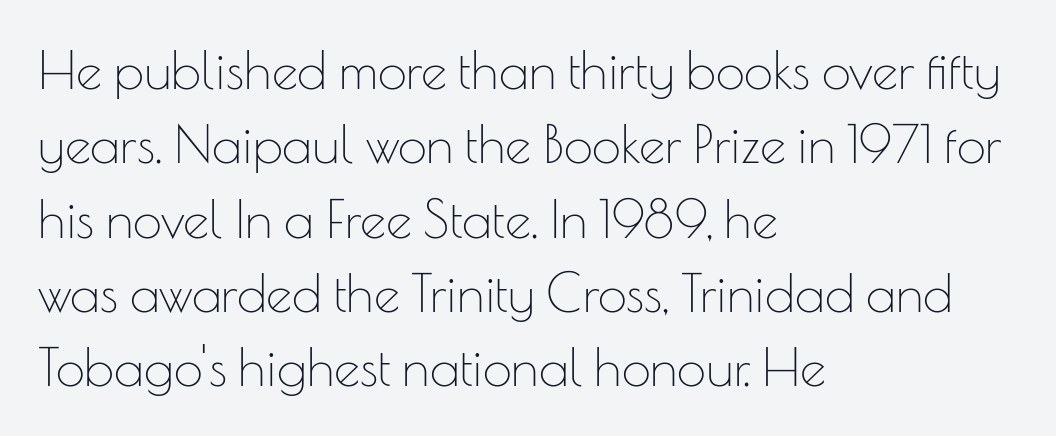
The image shows 52 px thin sans-serif type, upright; set left-aligned, normal line spacing (1.43x), normal letter spacing, not underlined; low stroke contrast and a small x-height.
